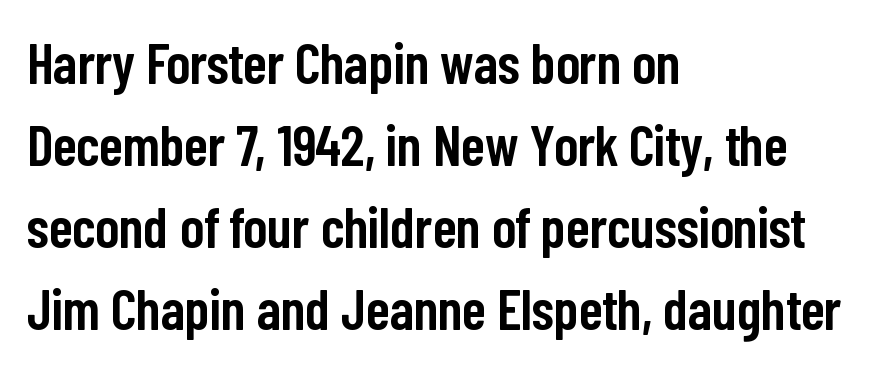
Q: Is the text bold? A: Semi-bold.
Q: Is the text italic (slanted)? A: No, it is upright.
Q: Is the typeface a serif or a sans-serif typeface? A: Sans-serif.
Q: Is the text underlined? A: No.
Q: How is the paragraph aligned? A: Left-aligned.
Q: Is the spacing between letters normal or unusually wide? A: Normal.
Q: Is the spacing between lines tight, normal or loose? A: Normal.
Q: Width (condensed, normal, or wide)? A: Condensed.
Q: Stroke contrast? A: Low.
Q: x-height? A: Medium.
Q: Monospaced? A: No.
